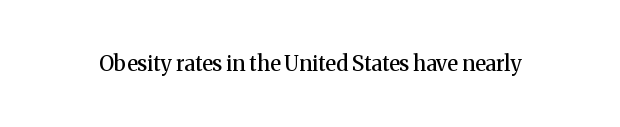
Typesetter's note: demi weight, one step under bold. The specimen omits any rule beneath the text block's lines. Is there any slant? The stems are plumb. Does extra space separate the letters? No, they use regular spacing.
